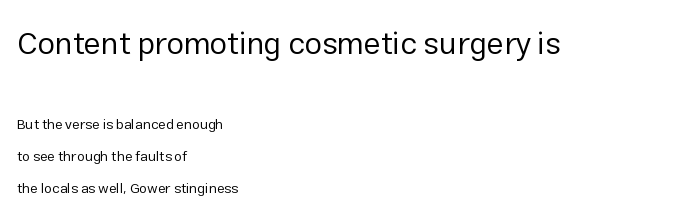
Observe the absence of serifs on each vertical stroke in this sample. Descender tails drop into unmarked territory. Style check: upright. Horizontally, the lines are justified to the leading edge only. The passage shown begins with its larger block and ends with its smaller one. Nobody touched the tracking dial on this one.
